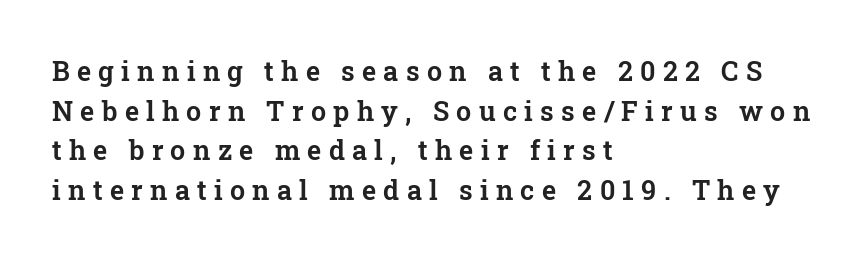
Q: Is the text italic (slanted)? A: No, it is upright.
Q: Is the text underlined? A: No.
Q: How is the paragraph aligned? A: Left-aligned.
Q: Is the spacing between letters normal or unusually wide? A: Unusually wide.
Q: Is the spacing between lines tight, normal or loose? A: Normal.
